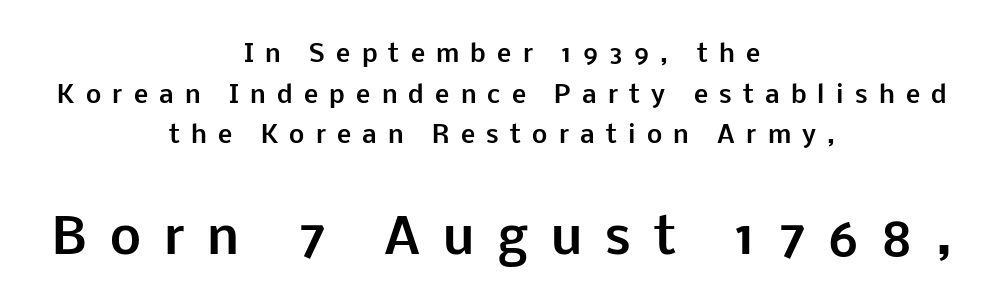
Q: Is the text bold? A: Yes.
Q: Is the text italic (slanted)? A: No, it is upright.
Q: Is the typeface a serif or a sans-serif typeface? A: Sans-serif.
Q: Is the text underlined? A: No.
Q: How is the paragraph aligned? A: Centered.
Q: Is the spacing between letters normal or unusually wide? A: Unusually wide.
Q: Is the spacing between lines tight, normal or loose? A: Normal.
Q: Which block of text is set in a larger size, the first (top) or the second (bottom)? A: The second (bottom) one.
Q: Width (condensed, normal, or wide)? A: Normal.
Q: Stroke contrast? A: Low.
Q: x-height? A: Medium.
Q: Monospaced? A: No.
